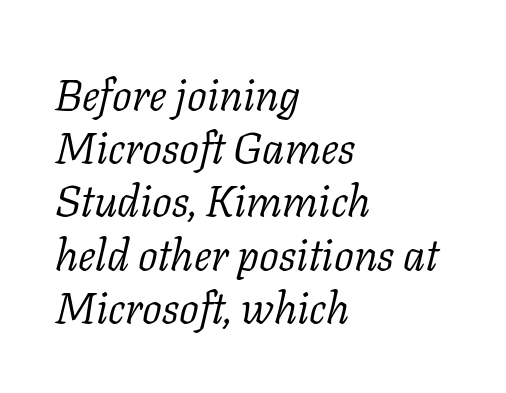
The image shows 44 px light serif type, italic (leaning right); set left-aligned, line spacing 1.21x, normal letter spacing, not underlined; low stroke contrast and a medium x-height.
